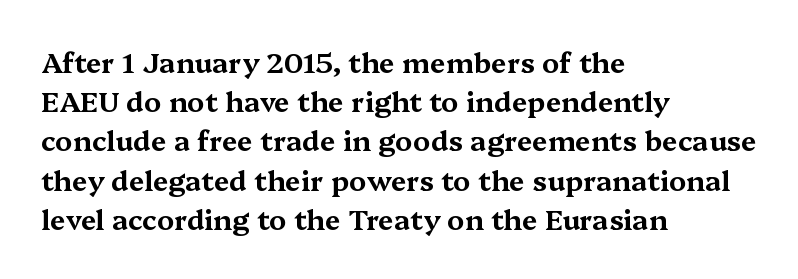
{"serif": "yes", "italic": "no", "width": "wide", "stroke_contrast": "medium", "x_height": "medium", "monospaced": "no", "underline": "no", "align": "left", "line_spacing": "normal", "line_spacing_ratio": 1.4, "letter_spacing": "normal", "letter_spacing_em": 0.0, "glyph_px": 28}
